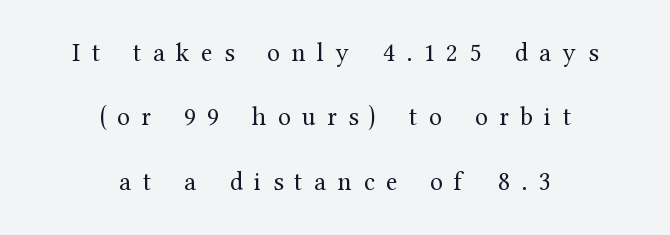
Q: Is the text bold? A: No.
Q: Is the text italic (slanted)? A: No, it is upright.
Q: Is the text underlined? A: No.
Q: How is the paragraph aligned? A: Centered.
Q: Is the spacing between letters normal or unusually wide? A: Unusually wide.
Q: Is the spacing between lines tight, normal or loose? A: Loose.
